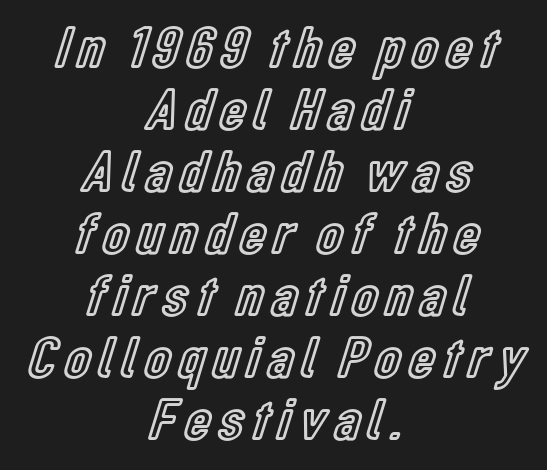
The image shows 59 px condensed type; set centered, tight line spacing (1.05x), not underlined; a medium x-height.
